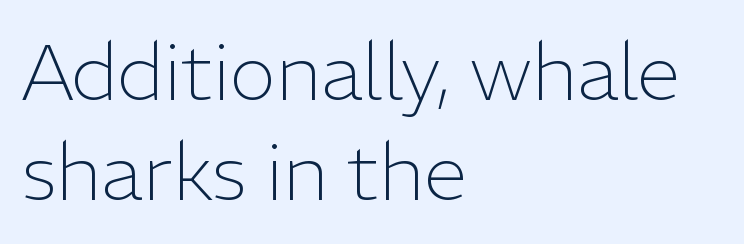
Varying glyph widths throughout — classic text-font behaviour. Students, observe: this is what conventionally led text looks like. Beneath every word, the page is bare. Nobody touched the tracking dial on this one. Posture: upright roman.
